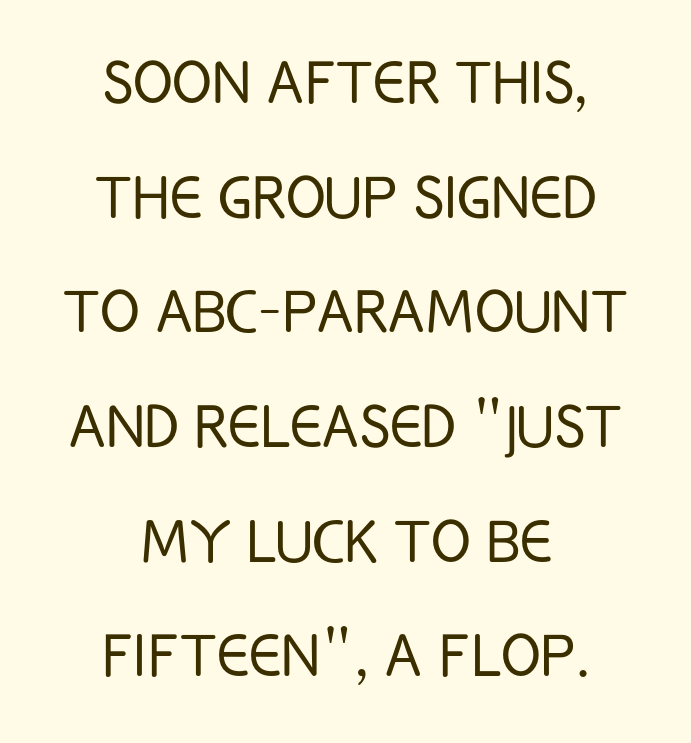
Words appear dense and cohesive because spacing is normal. The passage is arranged like a title page — every line centered. The typeface has the unassuming heft of standard copy or less. Do the characters align in a grid? No, the font is proportional. Descenders are the only things crossing below the line.
